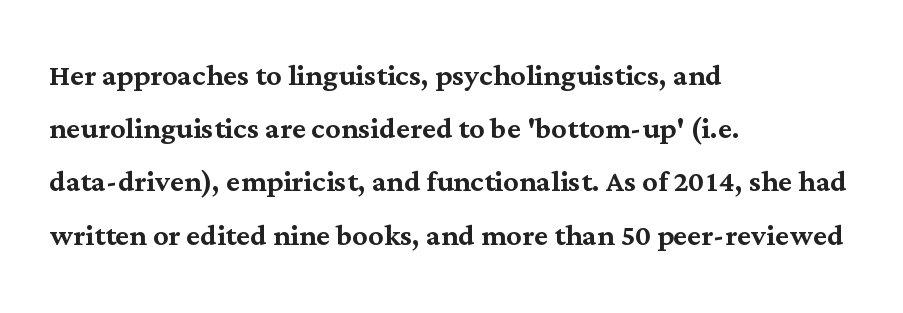
Q: Is the text italic (slanted)? A: No, it is upright.
Q: Is the typeface a serif or a sans-serif typeface? A: Serif.
Q: Is the text underlined? A: No.
Q: How is the paragraph aligned? A: Left-aligned.
Q: Is the spacing between letters normal or unusually wide? A: Normal.
Q: Is the spacing between lines tight, normal or loose? A: Normal.
Q: Width (condensed, normal, or wide)? A: Normal.
Q: Stroke contrast? A: Medium.
Q: x-height? A: Medium.
Q: Monospaced? A: No.
